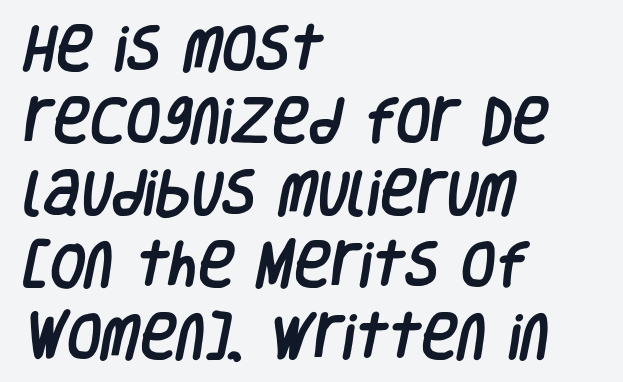
Here the glyphs are tracked normally, forming tight word shapes. The space beneath each line is pristine and unruled. Do the characters align in a grid? No, the font is proportional. No feet cap the strokes, marking this as sans-serif type. This sample keeps an unexceptional amount of space between lines. The ragged edge is on the right, which tells us the setting is flush left.
